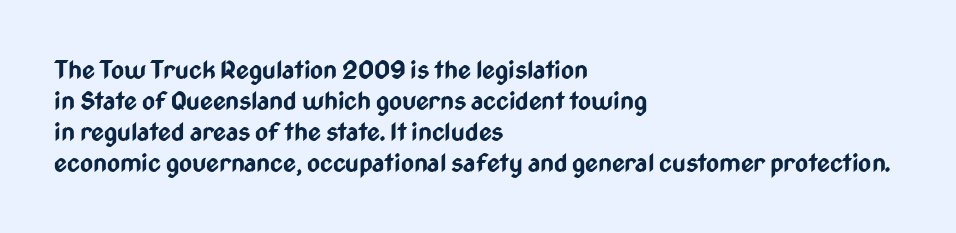
{"italic": "no", "bold": "yes", "underline": "no", "align": "left", "line_spacing_ratio": 1.24, "letter_spacing": "normal", "letter_spacing_em": 0.0, "glyph_px": 25}
